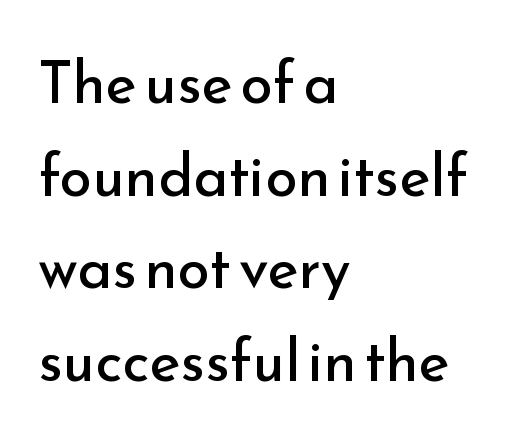
The image shows 59 px regular-weight sans-serif type, upright; set left-aligned, normal line spacing (1.57x), normal letter spacing, not underlined; low stroke contrast and a small x-height.
